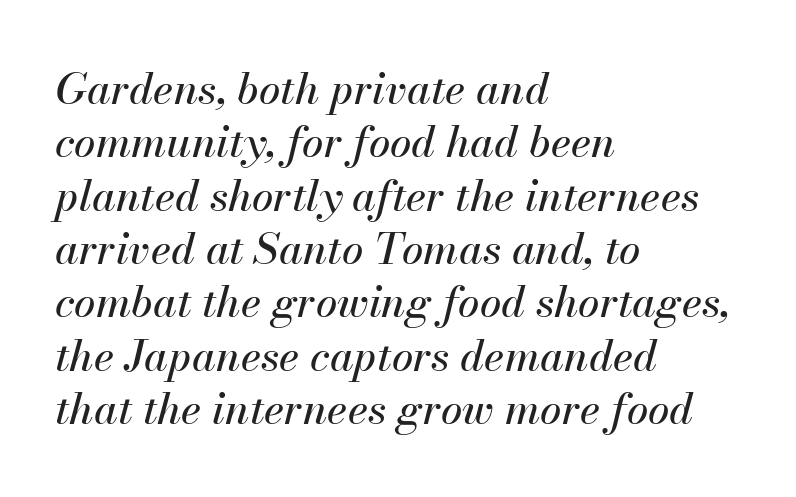
One-word summary of the alignment: left. Note the varied advance widths — an 'i' is clearly narrower than an 'm'. The horizontal fit of the characters is conventional and even. An italicized treatment has been applied to the whole sample. The area under the type is left untouched.
